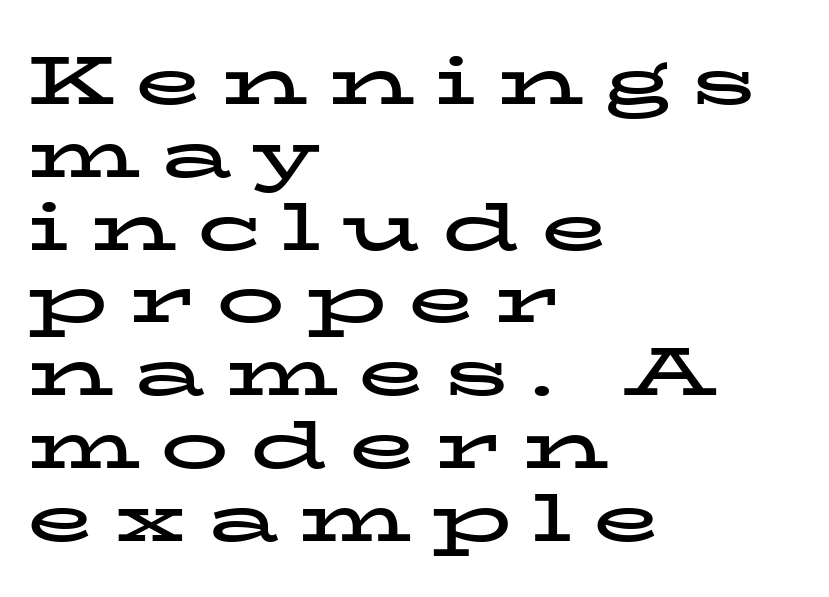
Q: Is the text bold? A: Yes.
Q: Is the text italic (slanted)? A: No, it is upright.
Q: Is the typeface a serif or a sans-serif typeface? A: Serif.
Q: Is the text underlined? A: No.
Q: How is the paragraph aligned? A: Left-aligned.
Q: Is the spacing between letters normal or unusually wide? A: Unusually wide.
Q: Is the spacing between lines tight, normal or loose? A: Tight.
Q: Width (condensed, normal, or wide)? A: Wide.
Q: Stroke contrast? A: Low.
Q: x-height? A: Medium.
Q: Monospaced? A: No.
